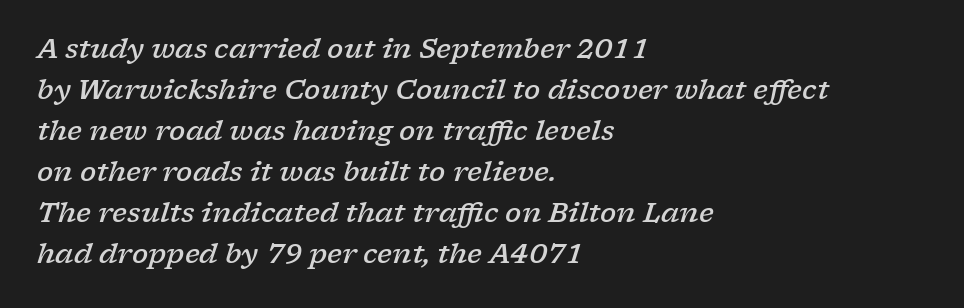
Tracking value appears to be zero — textbook default spacing. Glance below the letters and you will spot only blank space. The line-height multiplier appears to be the usual default. The rendering applies a slant to the glyphs.
